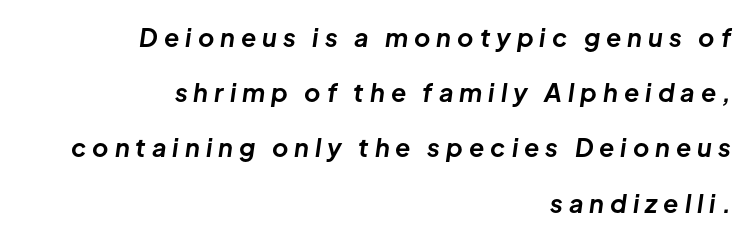
{"italic": "yes", "lean": "right", "slant_degrees": 8, "bold": "yes", "underline": "no", "align": "right", "line_spacing": "loose", "line_spacing_ratio": 2.21, "letter_spacing": "wide", "letter_spacing_em": 0.24, "glyph_px": 25}
